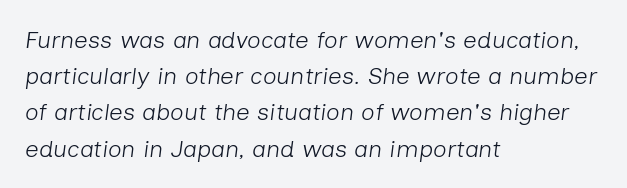
The lettering tilts uniformly, giving the passage an italic look. The setting favours the left margin, as ordinary paragraphs usually do. Has an underline been added? It has not. The passage shown is not bold in any degree.
